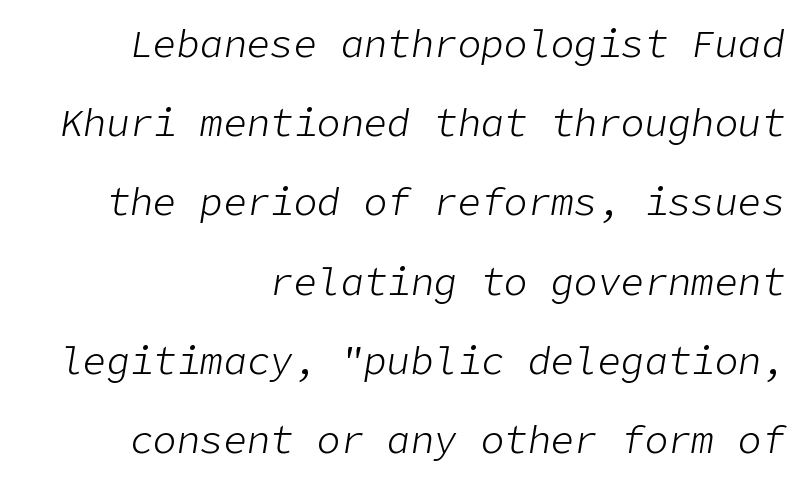
These lines stack with their right ends in a neat column. A great deal of white space separates one row of letters from the next. Just letters on the line, the space beneath them empty. Style check: oblique. The face used here is rendered with its standard letterfit.
